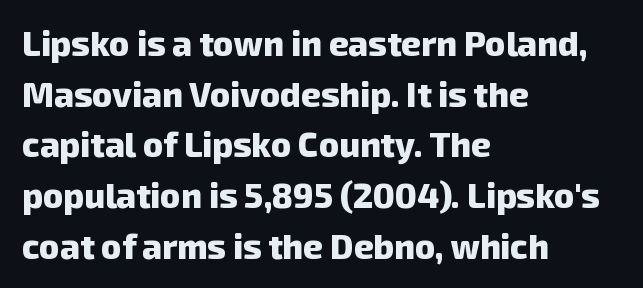
{"serif": "no", "bold": "yes", "weight": "heavy", "width": "normal", "stroke_contrast": "low", "x_height": "medium", "monospaced": "no", "underline": "no", "align": "left", "line_spacing": "normal", "line_spacing_ratio": 1.49, "letter_spacing": "normal", "letter_spacing_em": 0.0, "glyph_px": 34}
